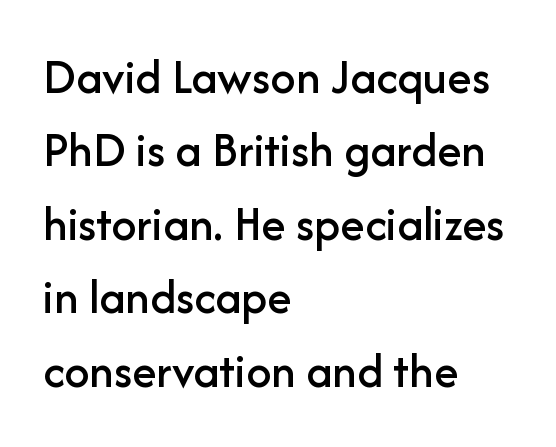
The image shows 50 px sans-serif type, upright; set left-aligned, normal line spacing (1.47x), normal letter spacing, not underlined; low stroke contrast and a medium x-height.
